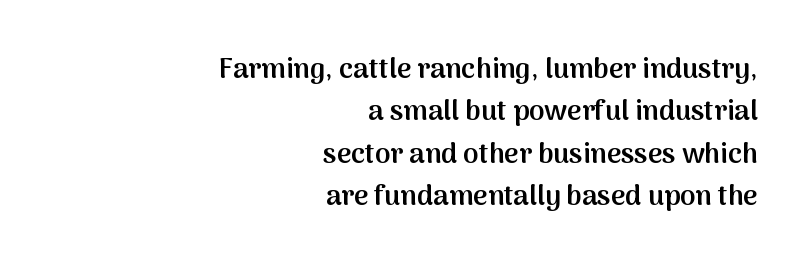
The image shows 28 px semibold sans-serif type, upright; set right-aligned, normal line spacing (1.51x), normal letter spacing, not underlined; medium stroke contrast and a medium x-height.
